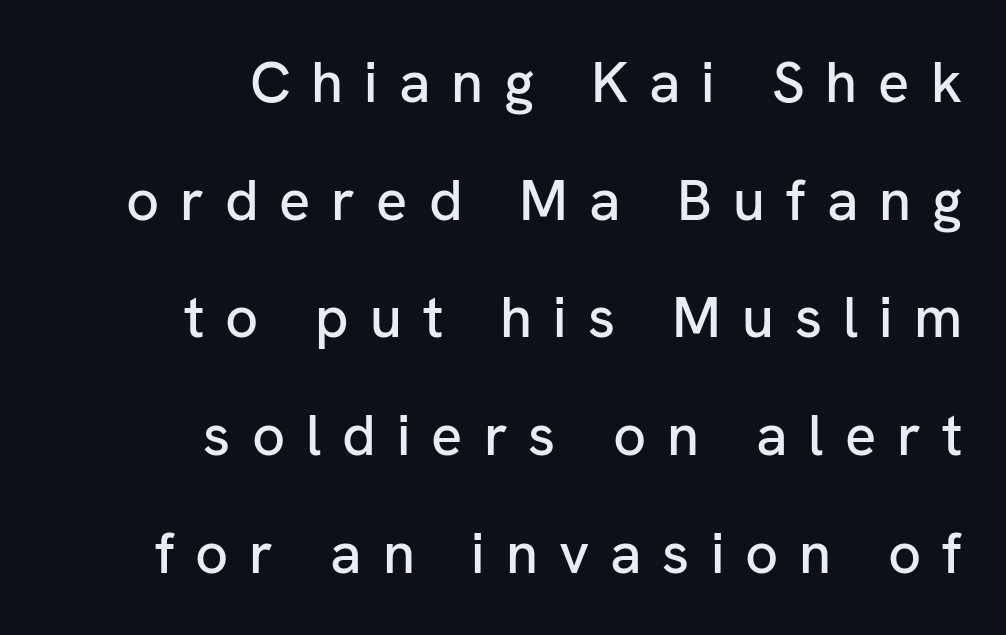
Q: Is the text italic (slanted)? A: No, it is upright.
Q: Is the typeface a serif or a sans-serif typeface? A: Sans-serif.
Q: Is the text underlined? A: No.
Q: How is the paragraph aligned? A: Right-aligned.
Q: Is the spacing between letters normal or unusually wide? A: Unusually wide.
Q: Is the spacing between lines tight, normal or loose? A: Loose.
Q: Width (condensed, normal, or wide)? A: Normal.
Q: Stroke contrast? A: Low.
Q: x-height? A: Medium.
Q: Monospaced? A: No.
